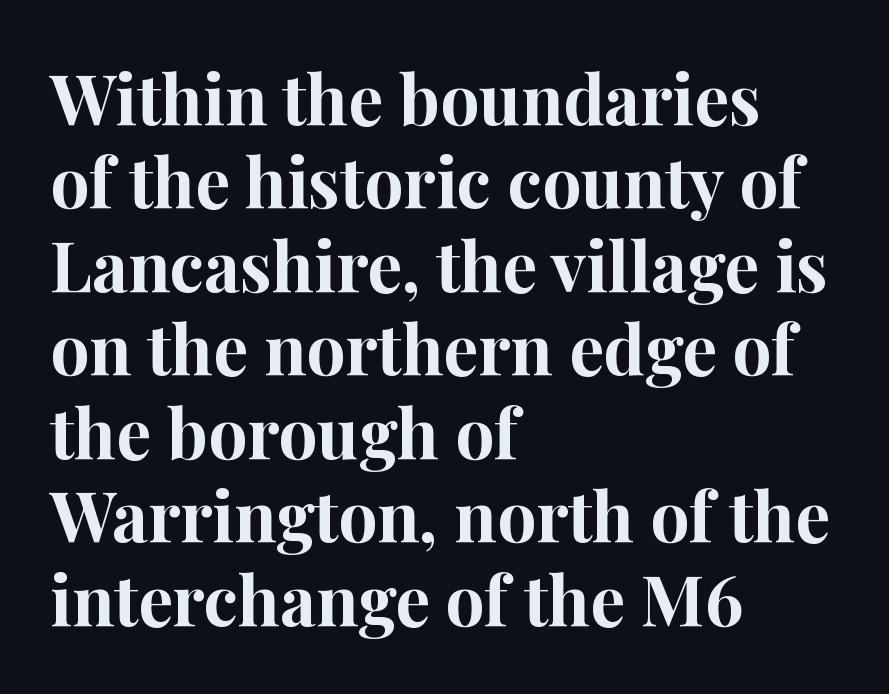
Q: Is the text bold? A: Yes.
Q: Is the text italic (slanted)? A: No, it is upright.
Q: Is the typeface a serif or a sans-serif typeface? A: Serif.
Q: Is the text underlined? A: No.
Q: How is the paragraph aligned? A: Left-aligned.
Q: Is the spacing between letters normal or unusually wide? A: Normal.
Q: Width (condensed, normal, or wide)? A: Normal.
Q: Stroke contrast? A: High.
Q: x-height? A: Medium.
Q: Monospaced? A: No.
